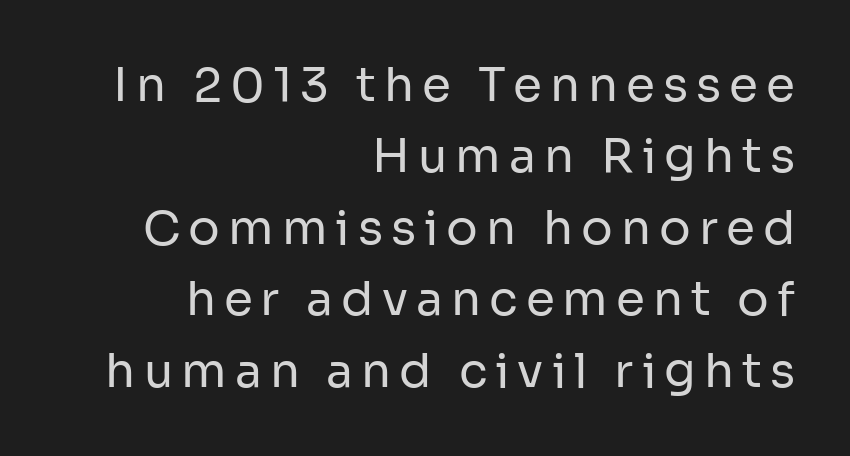
The image shows 47 px regular-weight sans-serif type, upright; set right-aligned, normal line spacing (1.52x), not underlined; low stroke contrast and a medium x-height.
